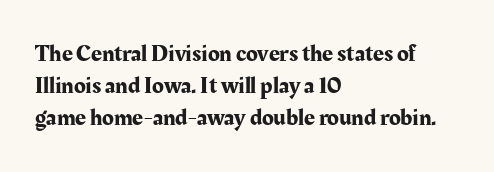
Q: Is the text italic (slanted)? A: No, it is upright.
Q: Is the text underlined? A: No.
Q: How is the paragraph aligned? A: Left-aligned.
Q: Is the spacing between letters normal or unusually wide? A: Normal.
Q: Is the spacing between lines tight, normal or loose? A: Normal.
